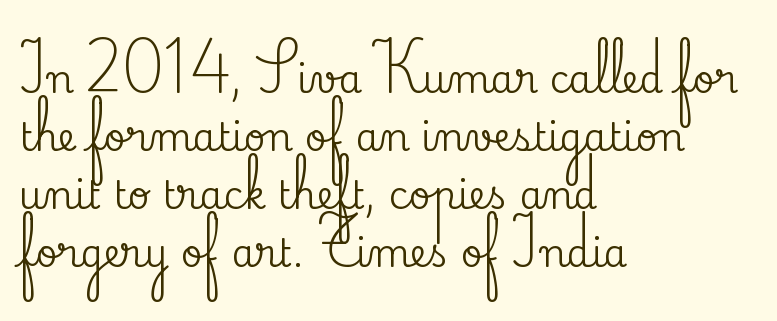
Q: Is the text italic (slanted)? A: No, it is upright.
Q: Is the typeface a serif or a sans-serif typeface? A: Serif.
Q: Is the text underlined? A: No.
Q: How is the paragraph aligned? A: Left-aligned.
Q: Is the spacing between letters normal or unusually wide? A: Normal.
Q: Is the spacing between lines tight, normal or loose? A: Normal.
Q: Width (condensed, normal, or wide)? A: Normal.
Q: Stroke contrast? A: Medium.
Q: x-height? A: Small.
Q: Monospaced? A: No.
